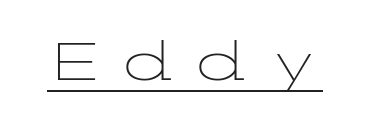
{"serif": "no", "italic": "no", "bold": "no", "weight": "light", "width": "wide", "stroke_contrast": "low", "x_height": "medium", "underline": "yes", "letter_spacing": "wide", "letter_spacing_em": 0.29, "glyph_px": 52}
